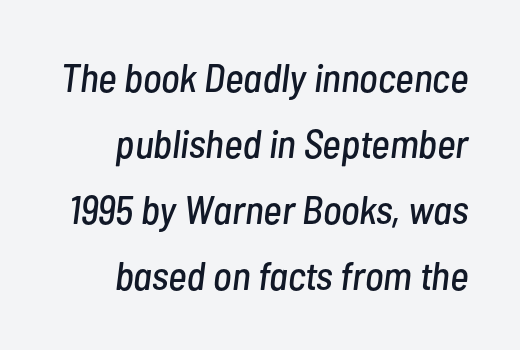
Q: Is the text italic (slanted)? A: Yes, it leans right by about 7 degrees.
Q: Is the text underlined? A: No.
Q: How is the paragraph aligned? A: Right-aligned.
Q: Is the spacing between letters normal or unusually wide? A: Normal.
Q: Is the spacing between lines tight, normal or loose? A: Normal.
Q: Width (condensed, normal, or wide)? A: Condensed.
Q: Stroke contrast? A: Low.
Q: x-height? A: Medium.
Q: Monospaced? A: No.
